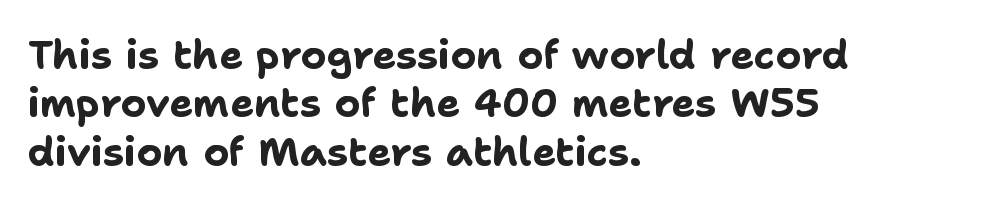
The image shows 40 px bold sans-serif type, upright; set left-aligned, line spacing 1.21x, normal letter spacing, not underlined; low stroke contrast and a medium x-height.
